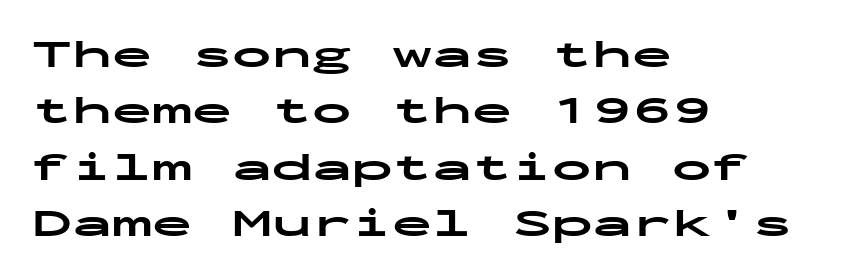
{"serif": "no", "italic": "no", "bold": "yes", "weight": "bold", "width": "wide", "stroke_contrast": "low", "x_height": "medium", "monospaced": "yes", "underline": "no", "align": "left", "line_spacing": "normal", "line_spacing_ratio": 1.41, "letter_spacing": "normal", "letter_spacing_em": 0.0, "glyph_px": 40}
